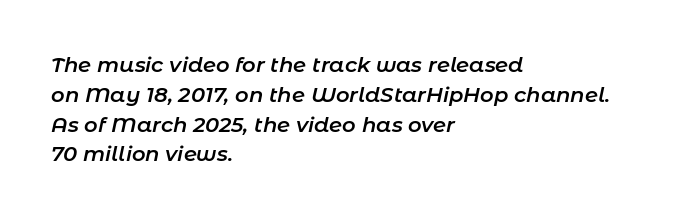
The image shows 21 px text type, italic (leaning right); set left-aligned, normal line spacing (1.42x), normal letter spacing, not underlined.
